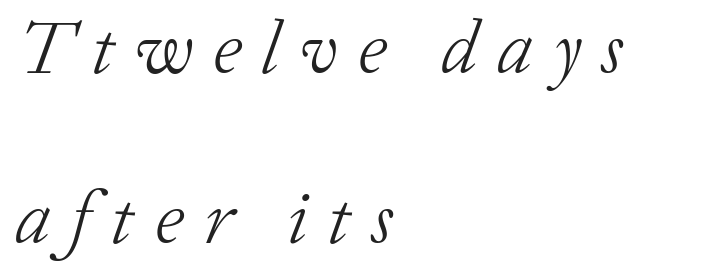
Regarding serifs, this sample has them. The line-height multiplier appears high, well above default. Is this a fixed-width face? No — the glyphs have proportional, varying widths. The rag falls on the right side of this text block. No extra ink here — the face is not bold. It's the slanting kind of type.
